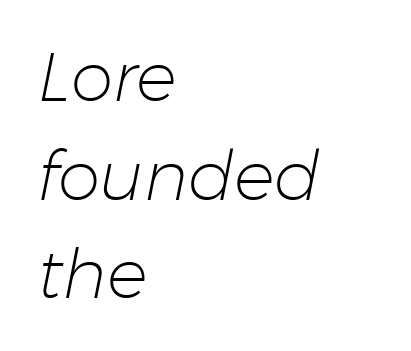
Q: Is the text bold? A: No.
Q: Is the text italic (slanted)? A: Yes, it leans right by about 11 degrees.
Q: Is the text underlined? A: No.
Q: How is the paragraph aligned? A: Left-aligned.
Q: Is the spacing between letters normal or unusually wide? A: Normal.
Q: Is the spacing between lines tight, normal or loose? A: Normal.
Q: Width (condensed, normal, or wide)? A: Normal.
Q: Stroke contrast? A: Low.
Q: x-height? A: Medium.
Q: Monospaced? A: No.
